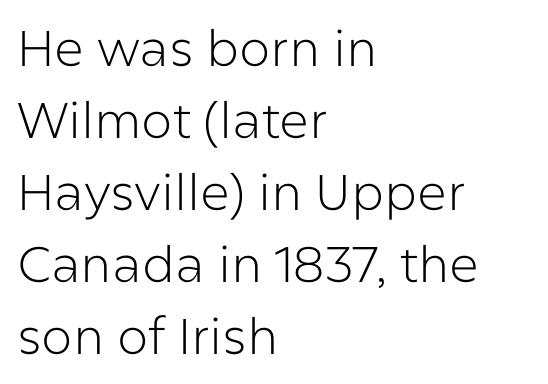
The image shows 50 px light sans-serif type, upright; set left-aligned, normal line spacing (1.44x), normal letter spacing, not underlined; low stroke contrast and a medium x-height.
